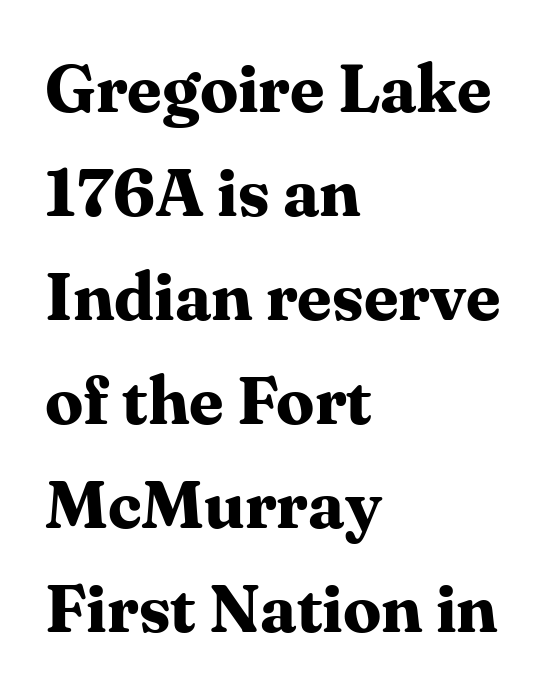
{"serif": "yes", "italic": "no", "bold": "yes", "weight": "bold", "width": "normal", "stroke_contrast": "medium", "x_height": "medium", "monospaced": "no", "underline": "no", "align": "left", "line_spacing": "normal", "line_spacing_ratio": 1.53, "letter_spacing": "normal", "letter_spacing_em": 0.0, "glyph_px": 68}
